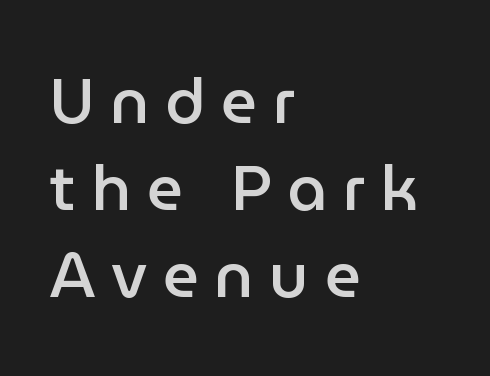
The image shows 63 px semibold sans-serif type, upright; set left-aligned, normal line spacing (1.38x), unusually wide letter spacing (+0.25 em), not underlined; low stroke contrast and a medium x-height.
